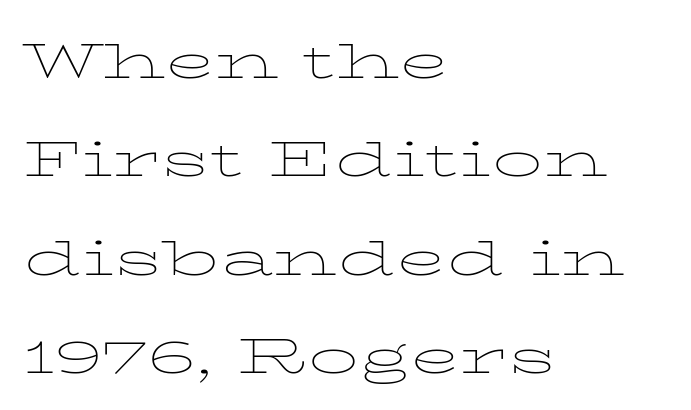
{"italic": "no", "bold": "no", "weight": "thin", "width": "wide", "stroke_contrast": "low", "x_height": "medium", "monospaced": "no", "underline": "no", "align": "left", "line_spacing": "normal", "line_spacing_ratio": 1.49, "letter_spacing": "normal", "letter_spacing_em": 0.0, "glyph_px": 66}
